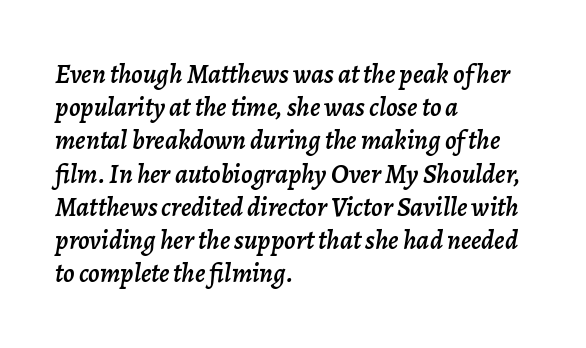
The image shows 27 px text type, italic (leaning right); set left-aligned, line spacing 1.23x, normal letter spacing, not underlined.
